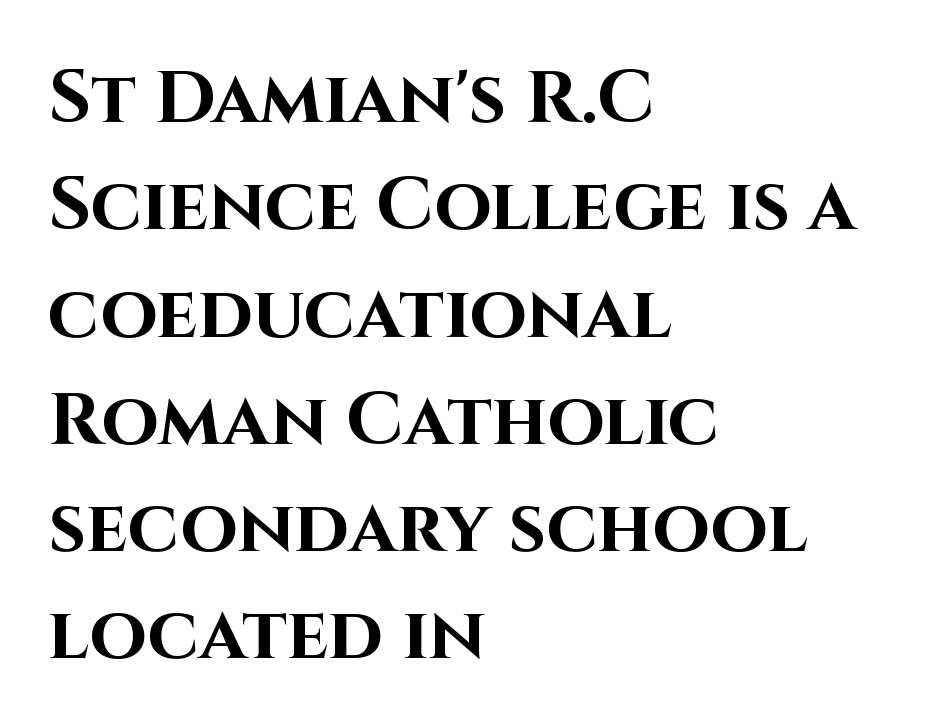
Underline: absent. The line texture is even and compact thanks to regular tracking. Designer's note — italics off, roman on. The passage shown is typed in a proportional face where columns would drift.
